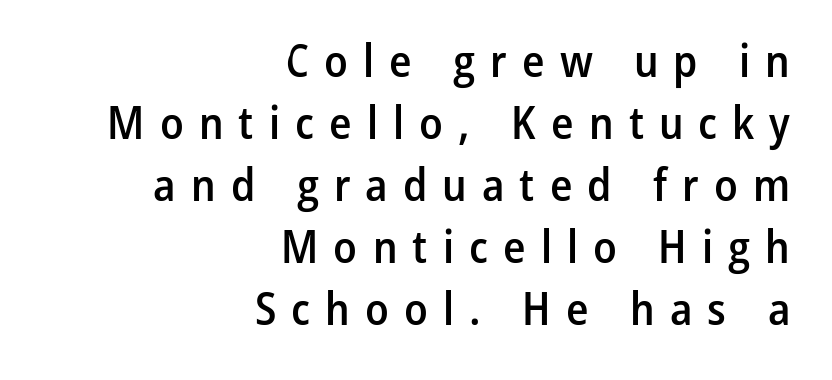
The image shows 46 px semibold, condensed sans-serif type, upright; set right-aligned, normal line spacing (1.35x), unusually wide letter spacing (+0.33 em), not underlined; low stroke contrast and a medium x-height.
